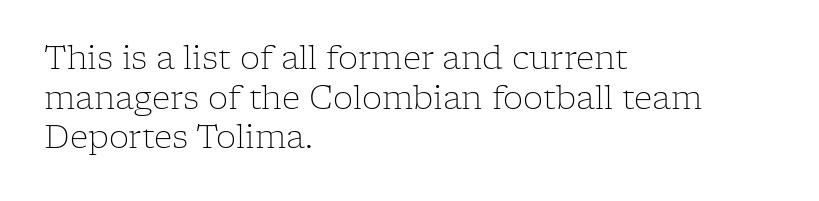
{"serif": "yes", "italic": "no", "bold": "no", "weight": "light", "width": "normal", "stroke_contrast": "low", "x_height": "medium", "monospaced": "no", "underline": "no", "align": "left", "line_spacing_ratio": 1.24, "letter_spacing": "normal", "letter_spacing_em": 0.0, "glyph_px": 32}
